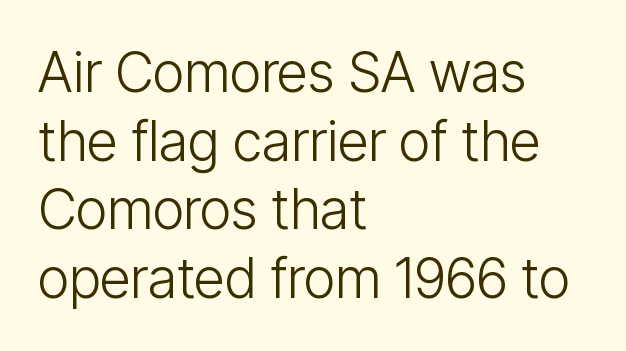
Q: Is the text bold? A: No.
Q: Is the text italic (slanted)? A: No, it is upright.
Q: Is the typeface a serif or a sans-serif typeface? A: Sans-serif.
Q: Is the text underlined? A: No.
Q: How is the paragraph aligned? A: Left-aligned.
Q: Is the spacing between letters normal or unusually wide? A: Normal.
Q: Is the spacing between lines tight, normal or loose? A: Normal.
Q: Width (condensed, normal, or wide)? A: Condensed.
Q: Stroke contrast? A: Low.
Q: x-height? A: Medium.
Q: Monospaced? A: No.
